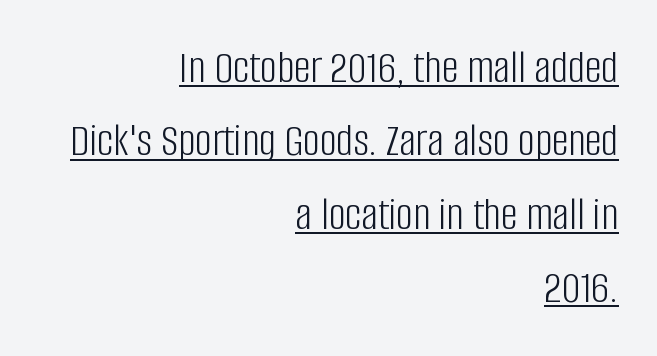
{"serif": "no", "italic": "no", "bold": "no", "weight": "light", "width": "condensed", "stroke_contrast": "low", "x_height": "large", "monospaced": "no", "underline": "yes", "align": "right", "line_spacing": "normal", "line_spacing_ratio": 1.56, "letter_spacing": "normal", "letter_spacing_em": 0.0, "glyph_px": 47}
